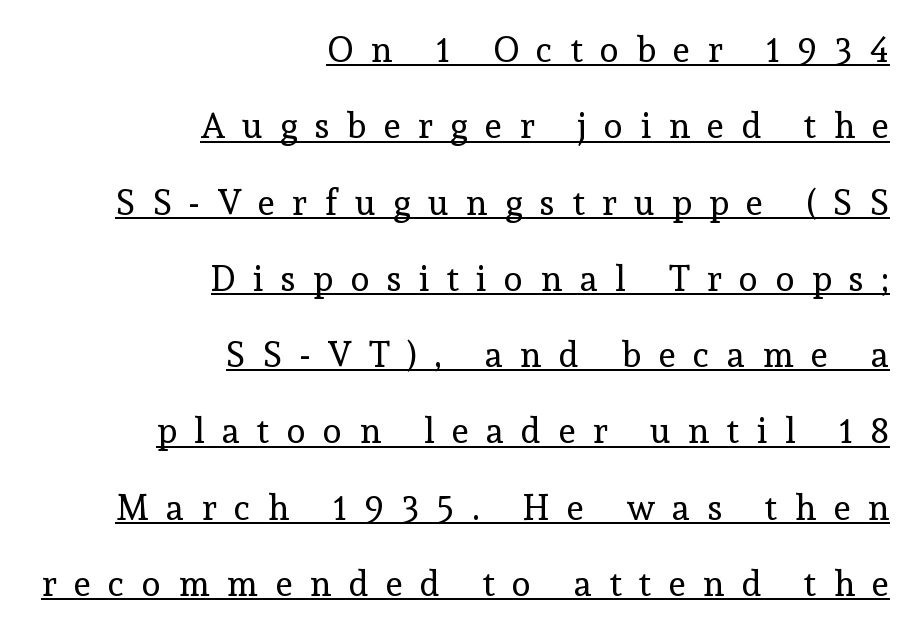
The rendering shows small feet on the letterforms — a serif design. It's the straight-up-and-down kind of type. This block would shrink considerably if given ordinary leading; it's expanded now. Think standard paragraph weight, or any step lighter than that. Is this a fixed-width face? No — the glyphs have proportional, varying widths. The letterforms stand isolated, each surrounded by extra space.
